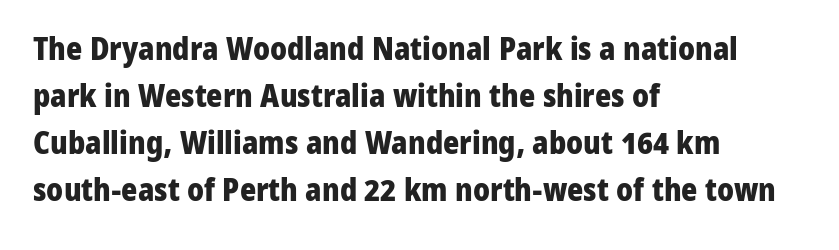
{"serif": "no", "italic": "no", "bold": "yes", "weight": "heavy", "width": "normal", "stroke_contrast": "low", "x_height": "medium", "monospaced": "no", "underline": "no", "align": "left", "line_spacing": "normal", "line_spacing_ratio": 1.52, "letter_spacing": "normal", "letter_spacing_em": 0.0, "glyph_px": 31}
